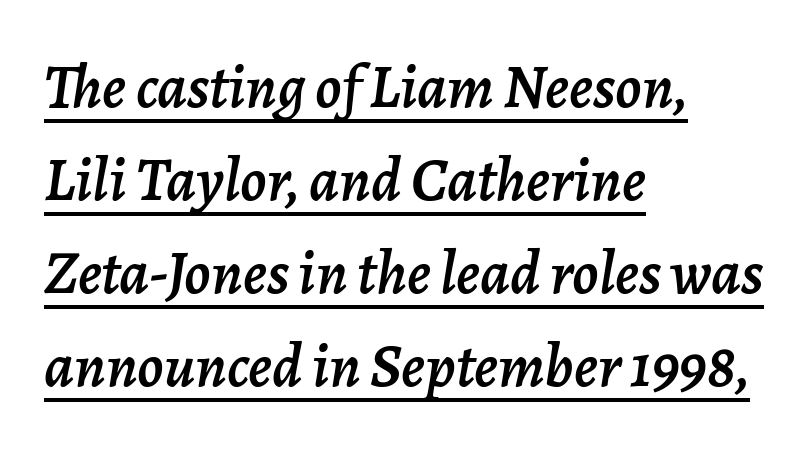
Students, observe the line beneath the letters — that is underlining. Proportional: the letters do not fall into vertical columns. The paragraph shown leans on its left margin. The font's italic variant was chosen for this text.
